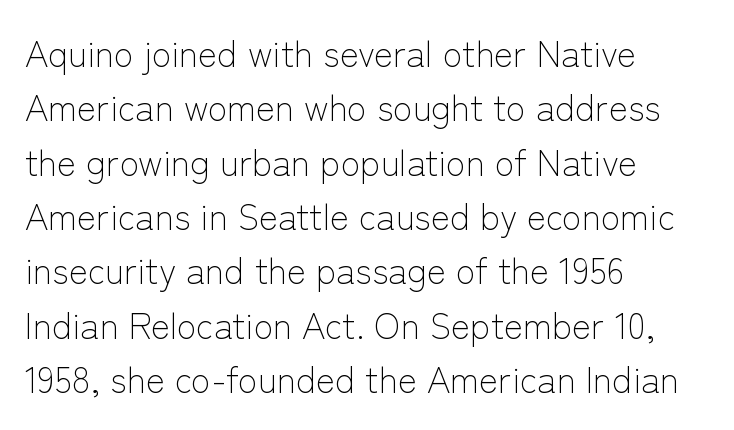
The image shows 36 px light sans-serif type, upright; set left-aligned, normal line spacing (1.51x), normal letter spacing, not underlined; low stroke contrast and a medium x-height.
